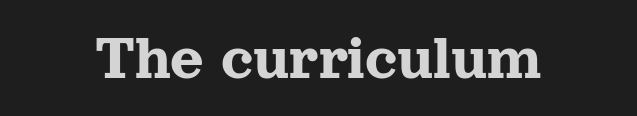
Style check: upright. This sample has the flowing, uneven cadence of proportional lettering. The string is rendered with underlining switched off. I'd call this a serif setting — the letters wear small feet. Default kerning and tracking; the words read as compact shapes.
